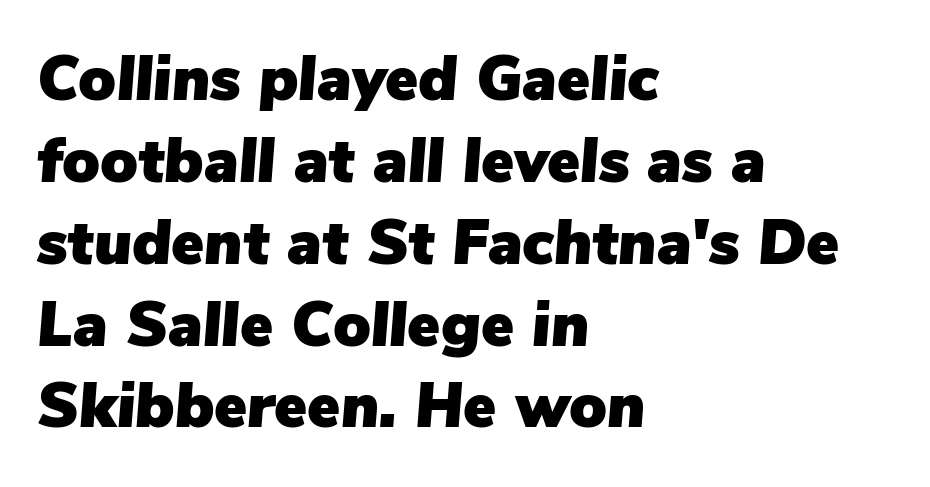
Designer's note — italics engaged. Vertically, the passage feels balanced, rows spaced as you'd expect. Character widths vary here, with narrow letters taking less room than wide ones. The typesetter chose a ragged-right arrangement here. There is no visible air inserted between adjacent glyphs.
